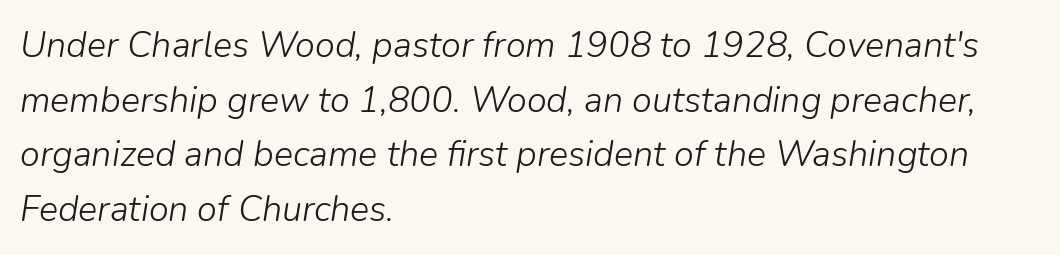
Q: Is the text bold? A: No.
Q: Is the text italic (slanted)? A: Yes, it leans right by about 9 degrees.
Q: Is the text underlined? A: No.
Q: How is the paragraph aligned? A: Left-aligned.
Q: Is the spacing between letters normal or unusually wide? A: Normal.
Q: Is the spacing between lines tight, normal or loose? A: Normal.
Q: Width (condensed, normal, or wide)? A: Normal.
Q: Stroke contrast? A: Low.
Q: x-height? A: Medium.
Q: Monospaced? A: No.
